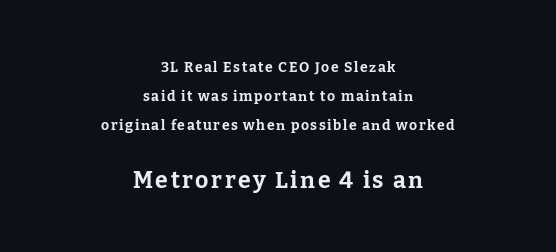
This is heavy type, rendered in bold. The area under the type is left untouched. Designer's note — italics off, roman on. The leading is generous, giving the passage an open texture. The block sitting lower on the canvas is the one with enlarged characters. A student would call this center alignment; a typographer would say set centered.
